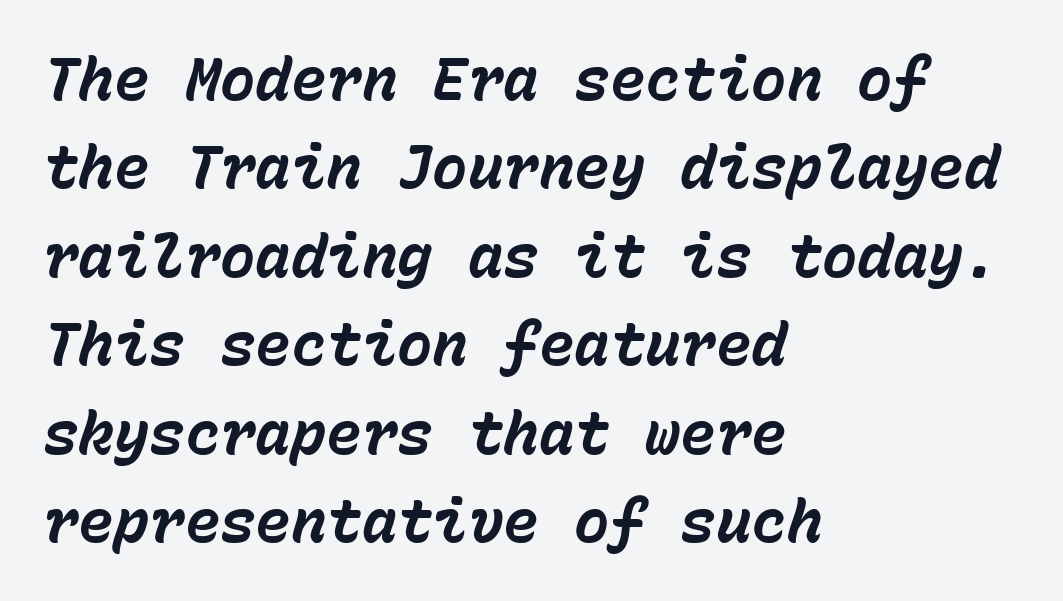
The image shows 59 px bold type, italic (leaning right), monospaced; set left-aligned, normal line spacing (1.5x), normal letter spacing, not underlined; low stroke contrast and a medium x-height.
